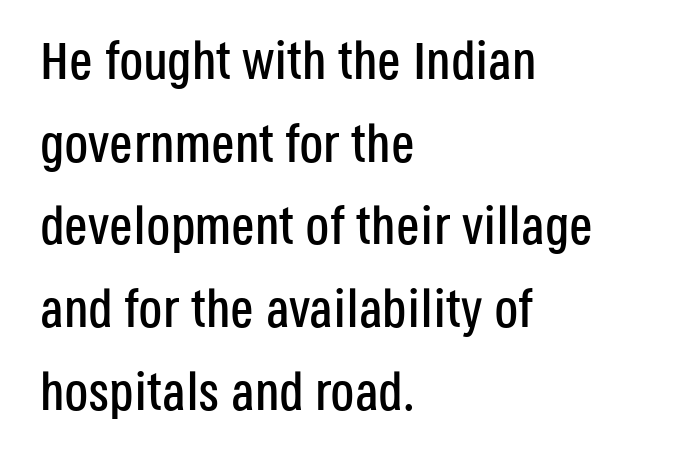
Serif or sans? Sans — the stroke terminals are bare. Proportional: the letters do not fall into vertical columns. This is roman type, the default non-slanted kind. Typeset ragged right — the left edge is the straight one.
